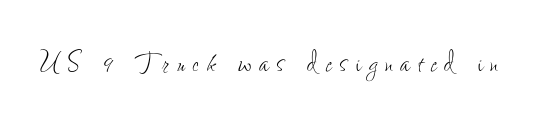
Q: Is the text bold? A: No.
Q: Is the text italic (slanted)? A: Yes.
Q: Is the text underlined? A: No.
Q: Is the spacing between letters normal or unusually wide? A: Unusually wide.
Q: Width (condensed, normal, or wide)? A: Condensed.
Q: Stroke contrast? A: Low.
Q: x-height? A: Small.
Q: Monospaced? A: No.
